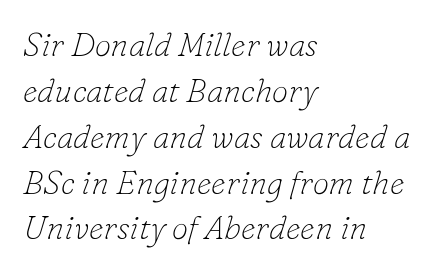
These lines stack with their left ends in a neat column. Stems and bowls with no extra thickness — not bold. The rendering uses natural spacing where letterforms have individual widths. Here the glyphs are tracked normally, forming tight word shapes.
